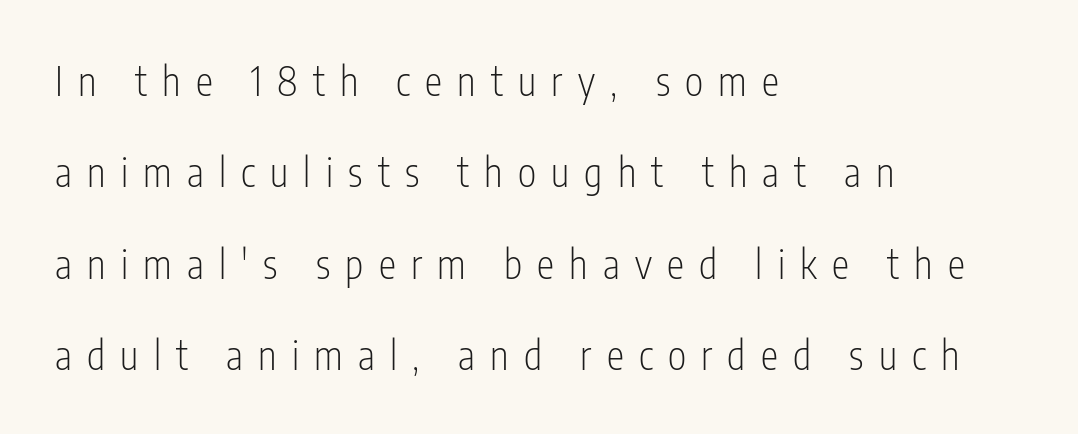
{"serif": "no", "italic": "no", "bold": "no", "weight": "light", "width": "condensed", "stroke_contrast": "low", "x_height": "medium", "monospaced": "no", "underline": "no", "align": "left", "line_spacing": "loose", "line_spacing_ratio": 2.34, "letter_spacing": "wide", "letter_spacing_em": 0.39, "glyph_px": 39}
